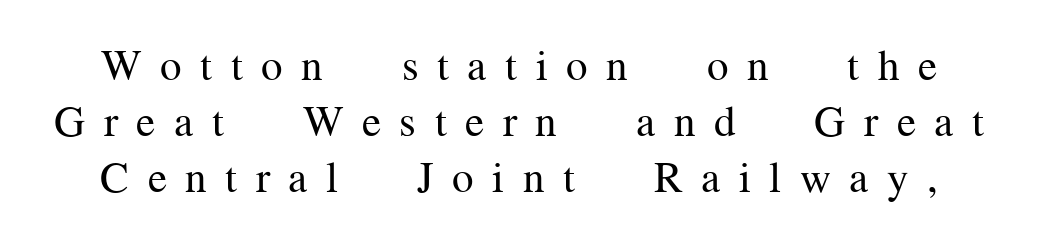
Q: Is the text bold? A: No.
Q: Is the text italic (slanted)? A: No, it is upright.
Q: Is the typeface a serif or a sans-serif typeface? A: Serif.
Q: Is the text underlined? A: No.
Q: Is the spacing between letters normal or unusually wide? A: Unusually wide.
Q: Is the spacing between lines tight, normal or loose? A: Normal.
Q: Width (condensed, normal, or wide)? A: Normal.
Q: Stroke contrast? A: Medium.
Q: x-height? A: Medium.
Q: Monospaced? A: No.
